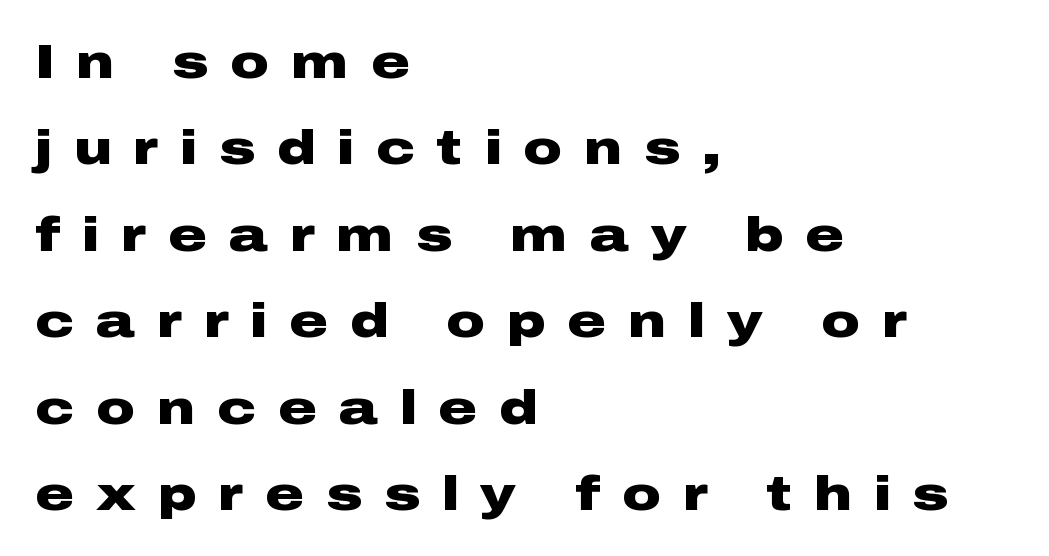
The image shows 48 px heavy, wide sans-serif type, upright; set left-aligned, line spacing 1.8x, unusually wide letter spacing (+0.46 em), not underlined; low stroke contrast and a medium x-height.
